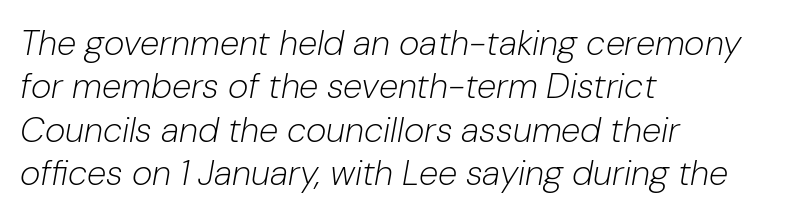
Descender tails drop into unmarked territory. Observe the lean: these are italic letterforms. Unbolded letterforms with no extra heft. Varying glyph widths throughout — classic text-font behaviour. Casual observation: everything's shoved over to the left.
